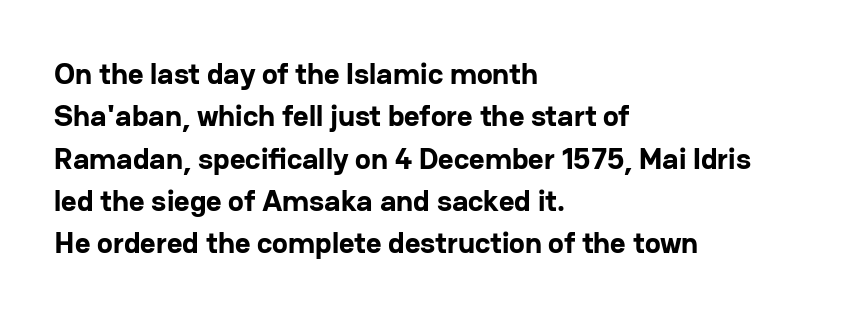
{"serif": "no", "italic": "no", "bold": "yes", "weight": "bold", "width": "normal", "stroke_contrast": "low", "x_height": "medium", "monospaced": "no", "underline": "no", "align": "left", "line_spacing": "normal", "line_spacing_ratio": 1.41, "letter_spacing": "normal", "letter_spacing_em": 0.0, "glyph_px": 30}
